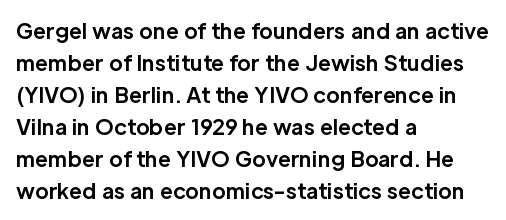
{"italic": "no", "bold": "yes", "underline": "no", "align": "left", "line_spacing": "normal", "line_spacing_ratio": 1.52, "letter_spacing": "normal", "letter_spacing_em": 0.0, "glyph_px": 21}
